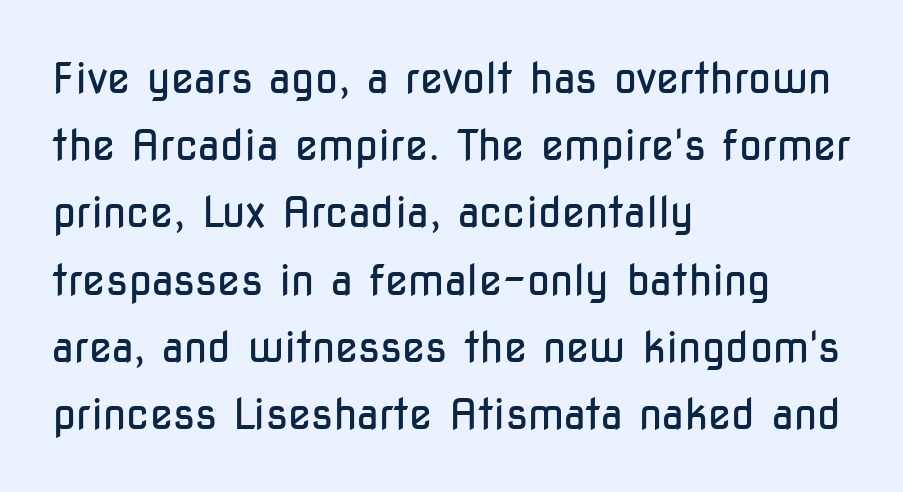
Q: Is the text bold? A: No.
Q: Is the text italic (slanted)? A: No, it is upright.
Q: Is the typeface a serif or a sans-serif typeface? A: Sans-serif.
Q: Is the text underlined? A: No.
Q: How is the paragraph aligned? A: Left-aligned.
Q: Is the spacing between letters normal or unusually wide? A: Normal.
Q: Is the spacing between lines tight, normal or loose? A: Normal.
Q: Width (condensed, normal, or wide)? A: Condensed.
Q: Stroke contrast? A: Low.
Q: x-height? A: Medium.
Q: Monospaced? A: No.
